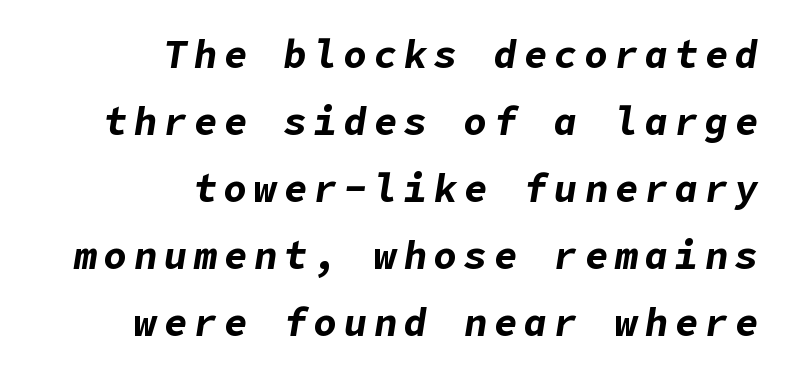
{"italic": "yes", "lean": "right", "slant_degrees": 9, "bold": "yes", "weight": "bold", "width": "normal", "stroke_contrast": "low", "x_height": "medium", "underline": "no", "align": "right", "line_spacing_ratio": 1.72, "glyph_px": 39}
